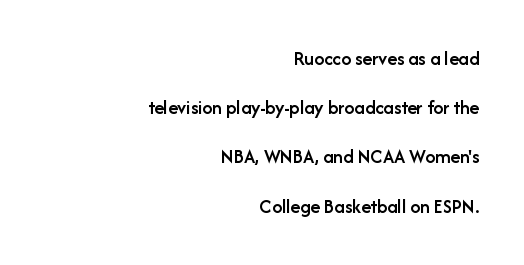
Q: Is the text bold? A: Semi-bold.
Q: Is the text italic (slanted)? A: No, it is upright.
Q: Is the text underlined? A: No.
Q: How is the paragraph aligned? A: Right-aligned.
Q: Is the spacing between letters normal or unusually wide? A: Normal.
Q: Is the spacing between lines tight, normal or loose? A: Loose.
